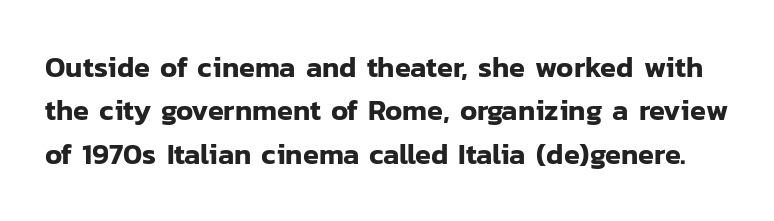
{"serif": "no", "italic": "no", "width": "normal", "stroke_contrast": "low", "x_height": "medium", "monospaced": "no", "underline": "no", "line_spacing": "normal", "line_spacing_ratio": 1.5, "letter_spacing": "normal", "letter_spacing_em": 0.0, "glyph_px": 29}
